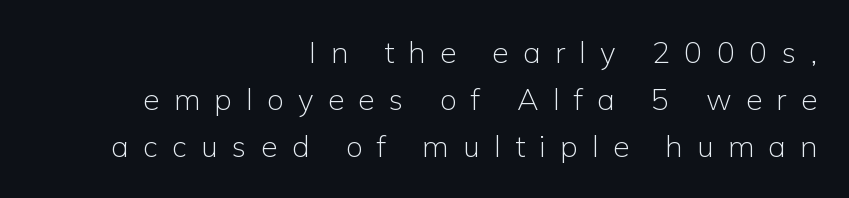
Q: Is the text bold? A: No.
Q: Is the text italic (slanted)? A: No, it is upright.
Q: Is the typeface a serif or a sans-serif typeface? A: Sans-serif.
Q: Is the text underlined? A: No.
Q: How is the paragraph aligned? A: Right-aligned.
Q: Is the spacing between letters normal or unusually wide? A: Unusually wide.
Q: Is the spacing between lines tight, normal or loose? A: Normal.
Q: Width (condensed, normal, or wide)? A: Normal.
Q: Stroke contrast? A: Low.
Q: x-height? A: Medium.
Q: Monospaced? A: No.
